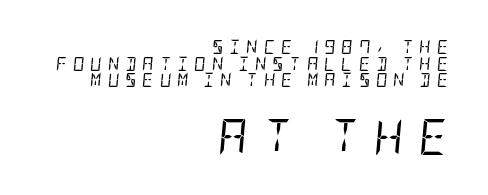
The image shows 36 px regular-weight, condensed type, italic (leaning right); set right-aligned, line spacing 1.19x, unusually wide letter spacing (+0.42 em), not underlined; the second (bottom) block is 2.57x larger; low stroke contrast and a large x-height.
